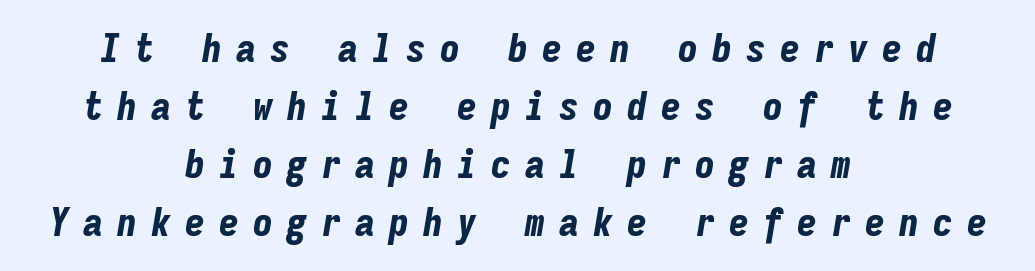
Q: Is the text bold? A: Yes.
Q: Is the text italic (slanted)? A: Yes, it leans right by about 9 degrees.
Q: Is the text underlined? A: No.
Q: How is the paragraph aligned? A: Centered.
Q: Is the spacing between letters normal or unusually wide? A: Unusually wide.
Q: Is the spacing between lines tight, normal or loose? A: Normal.
Q: Width (condensed, normal, or wide)? A: Condensed.
Q: Stroke contrast? A: Low.
Q: x-height? A: Medium.
Q: Monospaced? A: Yes.
